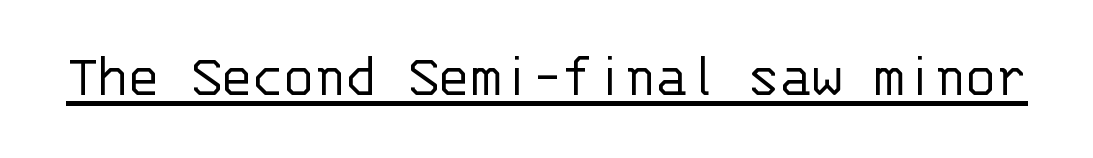
{"serif": "no", "italic": "no", "bold": "no", "weight": "light", "width": "normal", "stroke_contrast": "low", "x_height": "large", "monospaced": "yes", "underline": "yes", "letter_spacing": "normal", "letter_spacing_em": 0.0, "glyph_px": 63}
